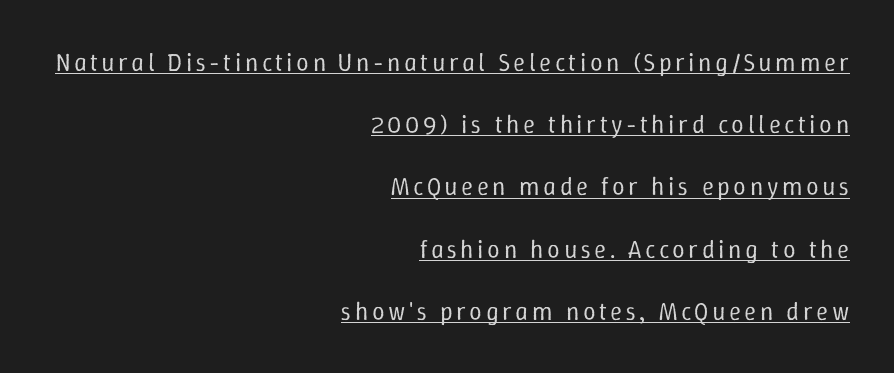
Q: Is the text bold? A: No.
Q: Is the text italic (slanted)? A: No, it is upright.
Q: Is the text underlined? A: Yes.
Q: How is the paragraph aligned? A: Right-aligned.
Q: Is the spacing between lines tight, normal or loose? A: Loose.
